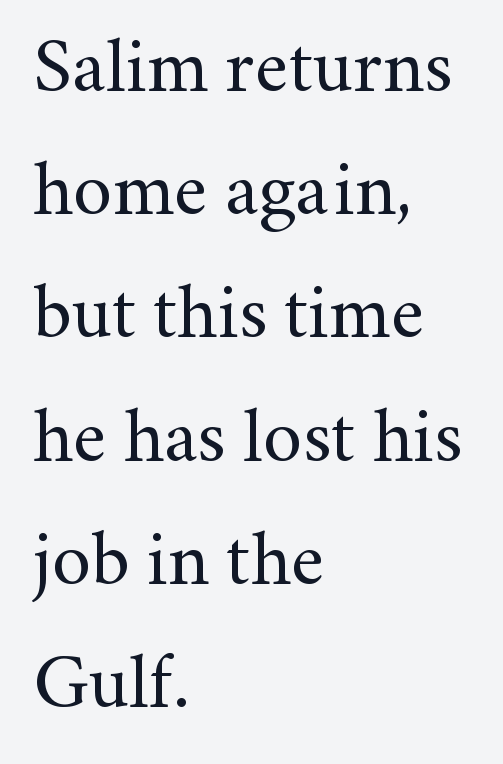
The image shows 78 px regular-weight serif type, upright; set left-aligned, normal line spacing (1.58x), normal letter spacing, not underlined; medium stroke contrast and a small x-height.
